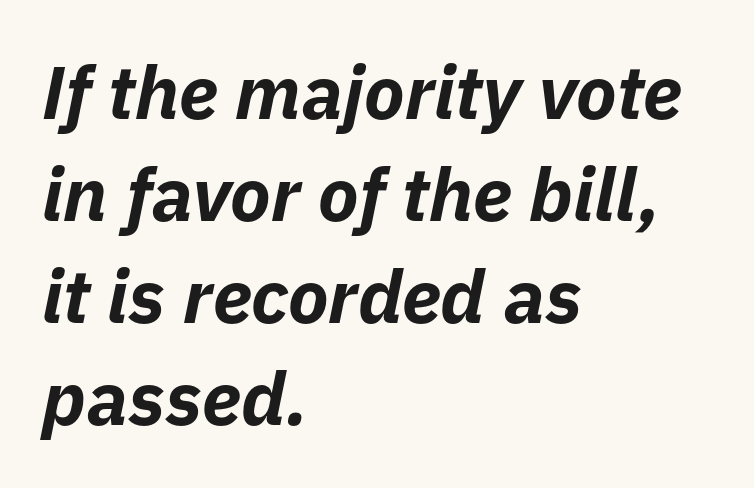
{"italic": "yes", "lean": "right", "slant_degrees": 11, "bold": "yes", "weight": "bold", "width": "normal", "stroke_contrast": "low", "x_height": "medium", "monospaced": "no", "underline": "no", "align": "left", "line_spacing": "normal", "line_spacing_ratio": 1.36, "letter_spacing": "normal", "letter_spacing_em": 0.0, "glyph_px": 75}
